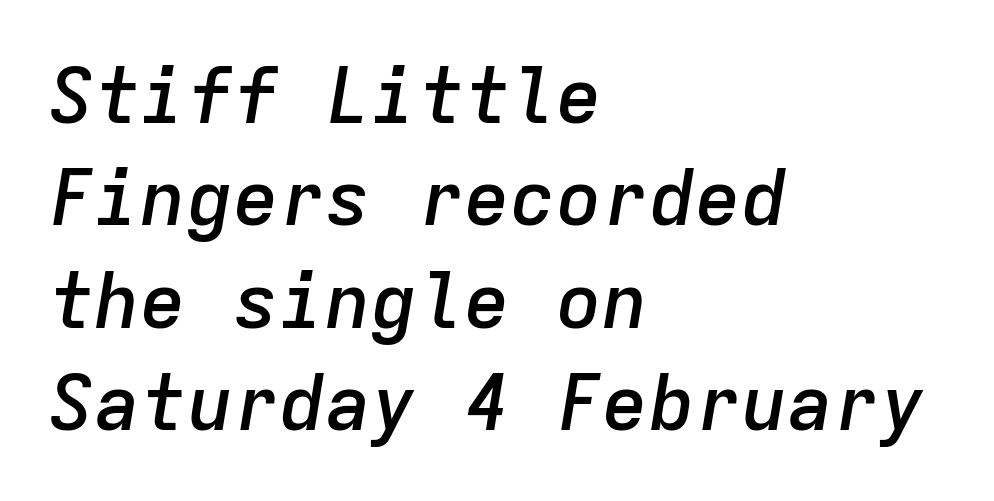
The image shows 77 px semibold type, italic (leaning right), monospaced; set left-aligned, normal line spacing (1.33x), normal letter spacing, not underlined; low stroke contrast and a medium x-height.
